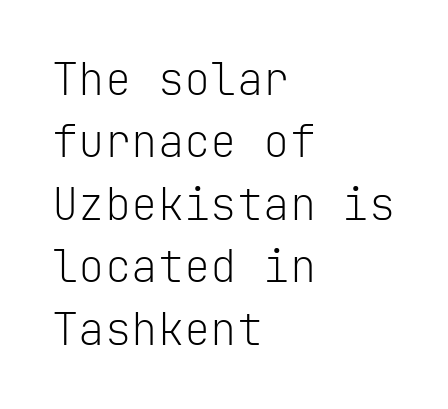
Designer's note — italics off, roman on. Is the stroke heavy? The answer is a plain regular-or-lighter. The tracking reads as untouched default to a designer's eye. Left-aligned paragraph, ragged on the right.
